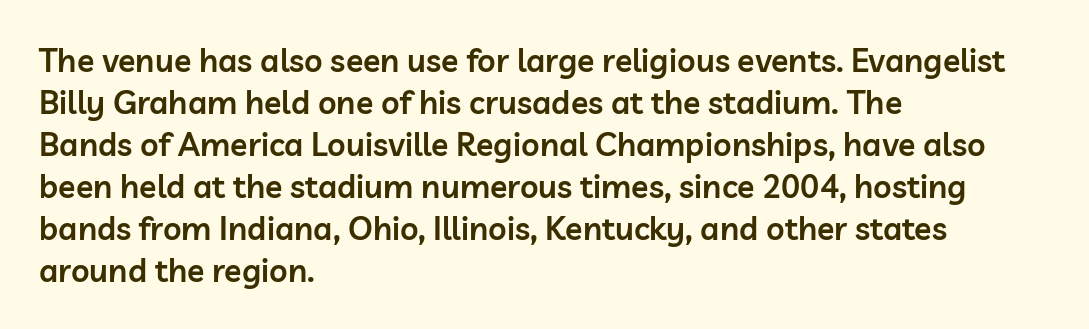
Underline: absent. Unlike italic type, these characters show no tilt at all. The passage shown has conventional tracking throughout. Is there much room between lines? A standard amount, neither cramped nor airy.
